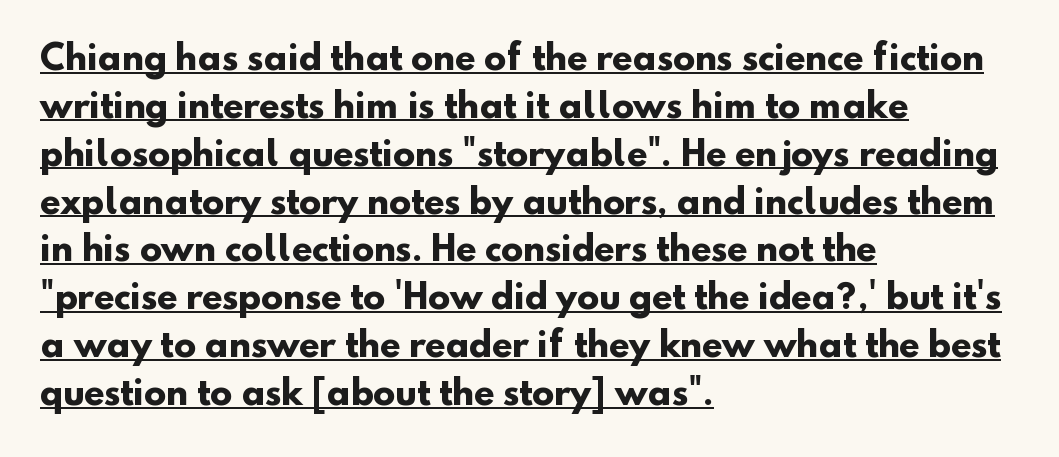
What kind of face is this? One without serifs — a sans. The face used here appears with an underline applied. Horizontal alignment here is leftward, the default for most running prose. In terms of weight, the rendering is a true, heavy bold. Reading down the column, the eye jumps a familiar distance to each next line. A typesetter would call this zero additional tracking.
